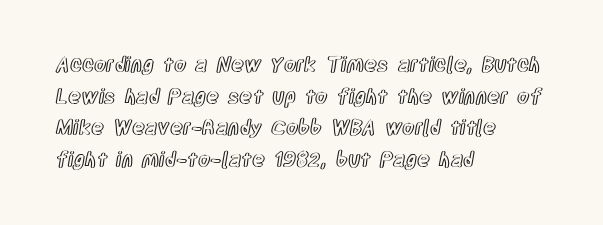
Q: Is the text italic (slanted)? A: Yes.
Q: Is the text underlined? A: No.
Q: How is the paragraph aligned? A: Left-aligned.
Q: Is the spacing between letters normal or unusually wide? A: Normal.
Q: Is the spacing between lines tight, normal or loose? A: Normal.
